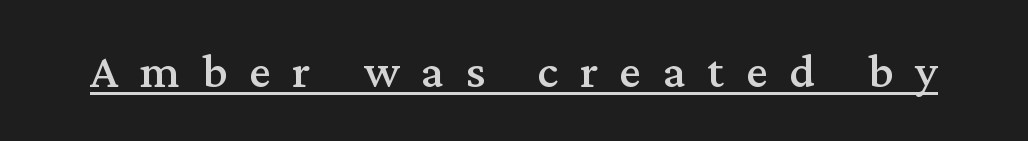
{"serif": "yes", "italic": "no", "width": "normal", "stroke_contrast": "medium", "x_height": "medium", "monospaced": "no", "underline": "yes", "letter_spacing": "wide", "letter_spacing_em": 0.44, "glyph_px": 49}
